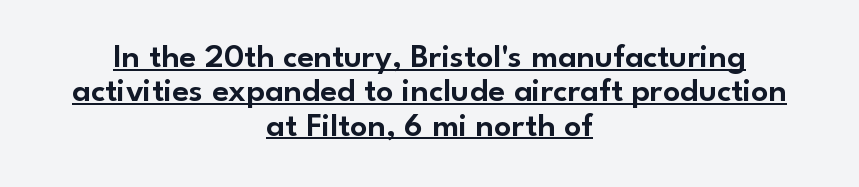
The image shows 34 px sans-serif type, upright; set centered, tight line spacing (1.01x), normal letter spacing, underlined; low stroke contrast and a small x-height.
